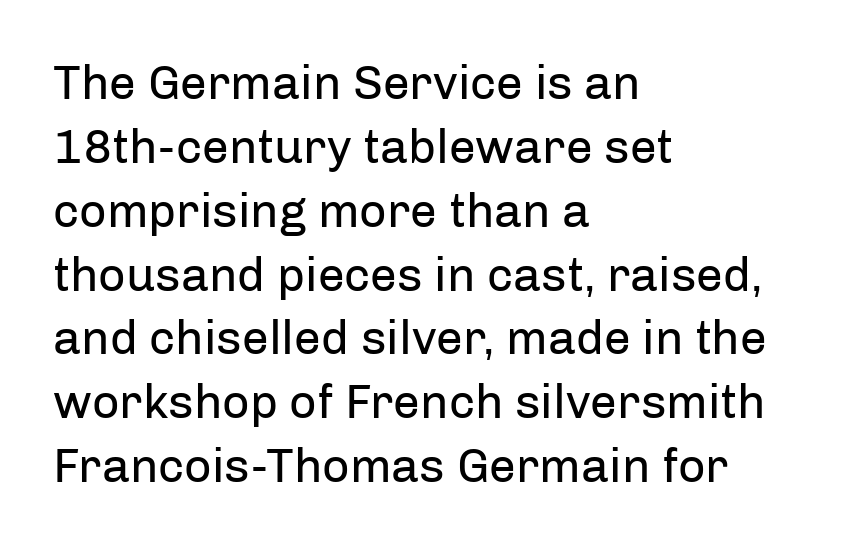
Q: Is the text bold? A: No.
Q: Is the text italic (slanted)? A: No, it is upright.
Q: Is the typeface a serif or a sans-serif typeface? A: Sans-serif.
Q: Is the text underlined? A: No.
Q: How is the paragraph aligned? A: Left-aligned.
Q: Is the spacing between letters normal or unusually wide? A: Normal.
Q: Is the spacing between lines tight, normal or loose? A: Normal.
Q: Width (condensed, normal, or wide)? A: Normal.
Q: Stroke contrast? A: Low.
Q: x-height? A: Medium.
Q: Monospaced? A: No.
